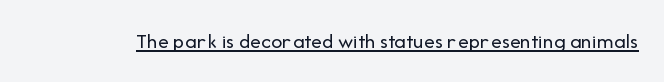
Does a line run under the words? Yes, clearly. Each word holds together tightly as a unit, with standard inter-letter gaps. When letters stand straight like this, we call the style roman or upright. Compared with a typical body face, this is equally light or lighter still.
